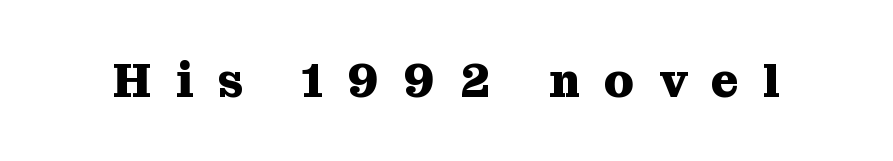
The lettering stays uniformly vertical, giving the passage a roman look. Do the characters align in a grid? No, the font is proportional. Old-style or modern, the face here clearly has serifs. Each word looks stretched out because of the extra space between its letters. The passage shown is emphatically bold.
